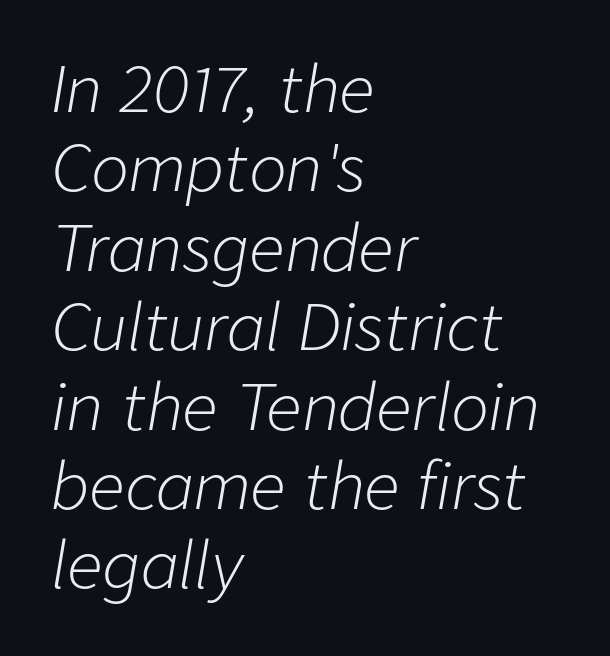
Every character sits at an angle, as italics do. No heavy texture on the line: the type isn't bold. The rendering uses natural spacing where letterforms have individual widths. The rendering anchors every line to the left-hand side.
